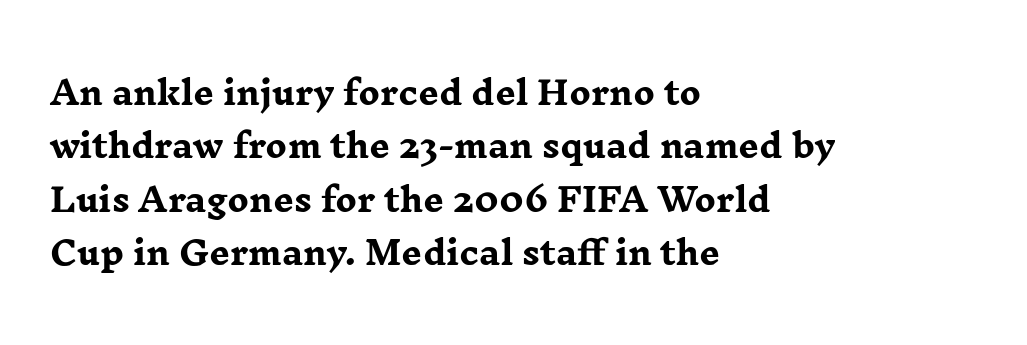
No word sits above an underline. Varying glyph widths throughout — classic text-font behaviour. Serifs: yes, visible at the terminals of the letterforms. Short note: letters normally spaced. This sample is left-justified, so line endings fall wherever the words run out.
